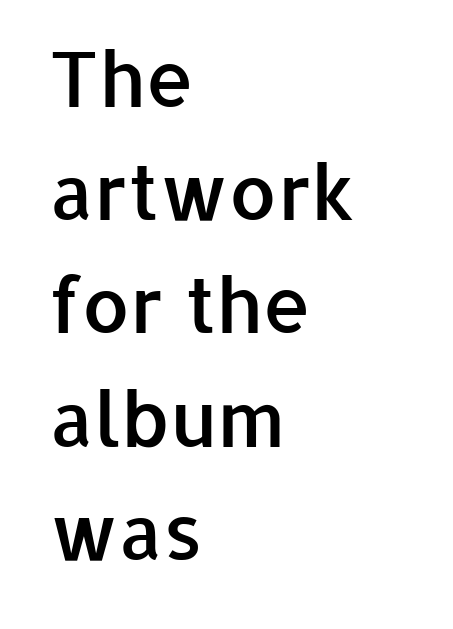
The image shows 77 px semibold sans-serif type, upright; set left-aligned, normal line spacing (1.47x), normal letter spacing, not underlined; low stroke contrast and a medium x-height.
